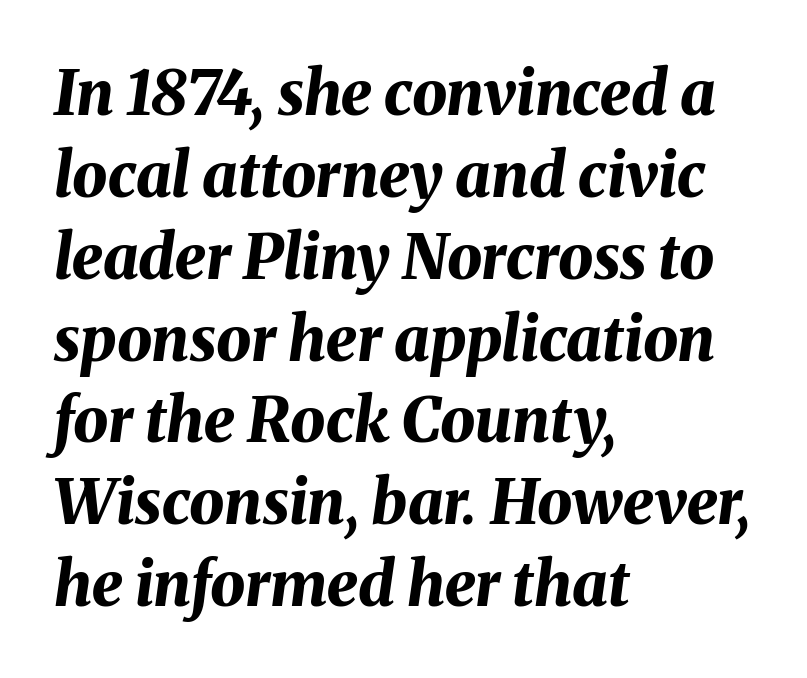
Nobody touched the tracking dial on this one. Which margin do the lines hug? The left one — the right edge is uneven. Spacing verdict: proportional, widths tailored to each character. The gap between lines stays unmarked.
